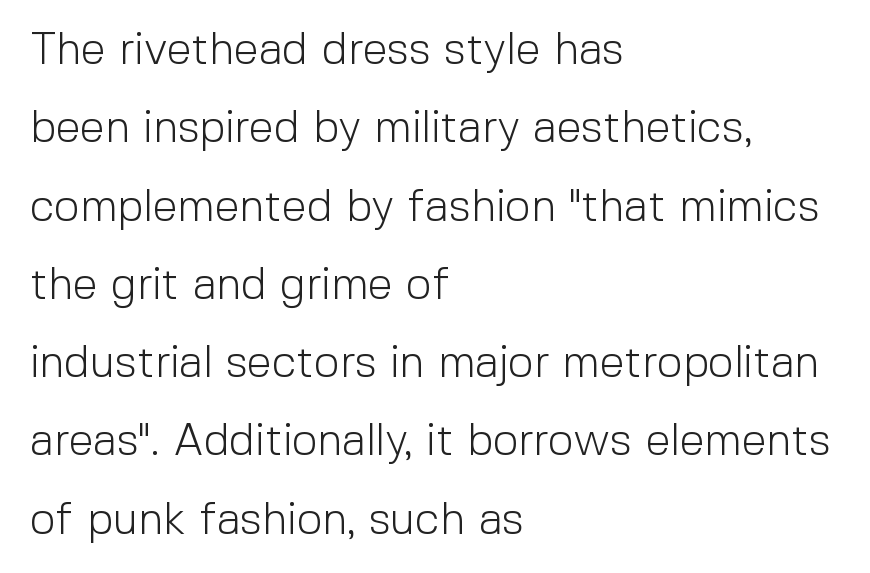
One-word summary of the alignment: left. Check where the strokes stop: nothing finishes them off — pure sans. Do the letters lean? They stand straight. The space directly below the letters is spotless. No chunkiness to these letters — they're not bold. How are the letters spaced? Ordinarily, with no added tracking.
